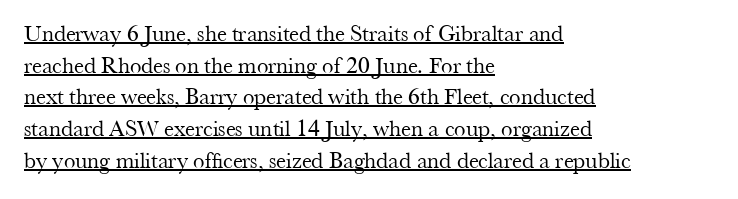
Q: Is the text bold? A: No.
Q: Is the text italic (slanted)? A: No, it is upright.
Q: Is the text underlined? A: Yes.
Q: How is the paragraph aligned? A: Left-aligned.
Q: Is the spacing between letters normal or unusually wide? A: Normal.
Q: Is the spacing between lines tight, normal or loose? A: Normal.
